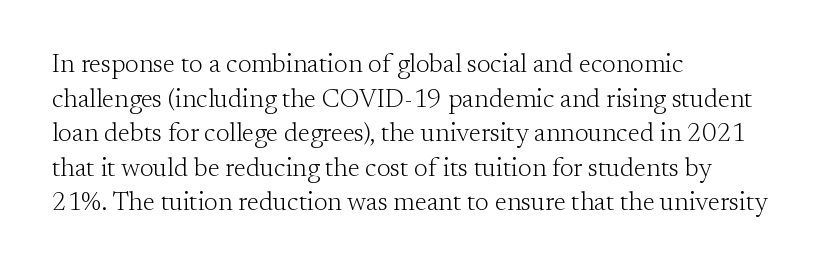
No chunkiness to these letters — they're not bold. A classic flush-left, rag-right setting is used for this passage. One glance says typical: line gaps are just what's usual. The letters sit at their default tracking, neither squeezed nor spread.
